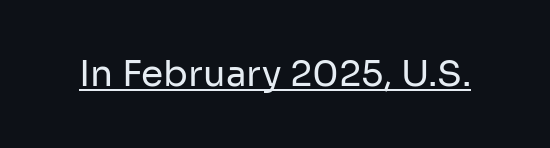
The image shows 36 px regular-weight sans-serif type, upright; set normal letter spacing, underlined; low stroke contrast and a medium x-height.
